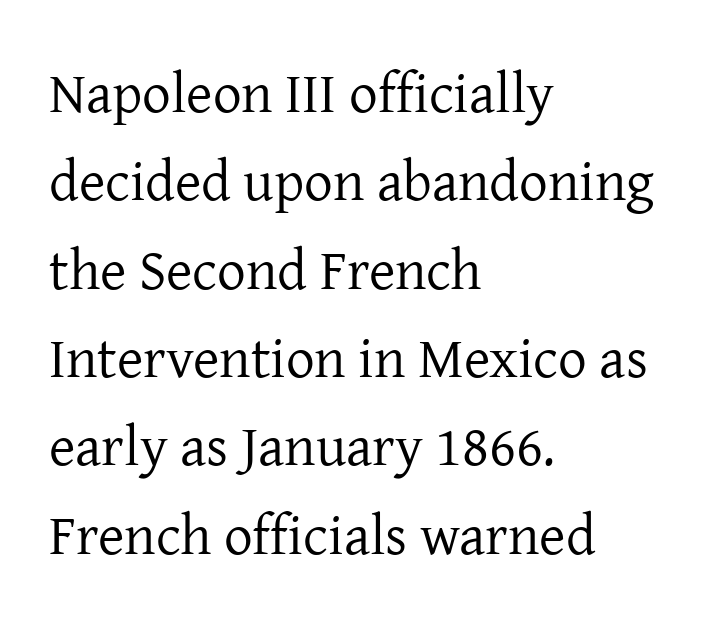
Q: Is the text bold? A: No.
Q: Is the text italic (slanted)? A: No, it is upright.
Q: Is the typeface a serif or a sans-serif typeface? A: Serif.
Q: Is the text underlined? A: No.
Q: How is the paragraph aligned? A: Left-aligned.
Q: Is the spacing between letters normal or unusually wide? A: Normal.
Q: Is the spacing between lines tight, normal or loose? A: Normal.
Q: Width (condensed, normal, or wide)? A: Normal.
Q: Stroke contrast? A: Low.
Q: x-height? A: Medium.
Q: Monospaced? A: No.
